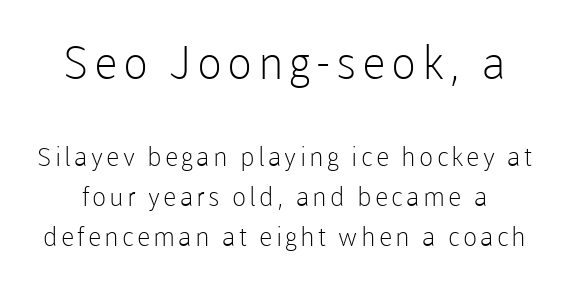
The rendering shows plain stroke endings on the letterforms — a sans-serif design. Caption: face not bold, strokes unweighted. Proportional: the letters do not fall into vertical columns. Reading top to bottom, the characters get smaller at the block break.
